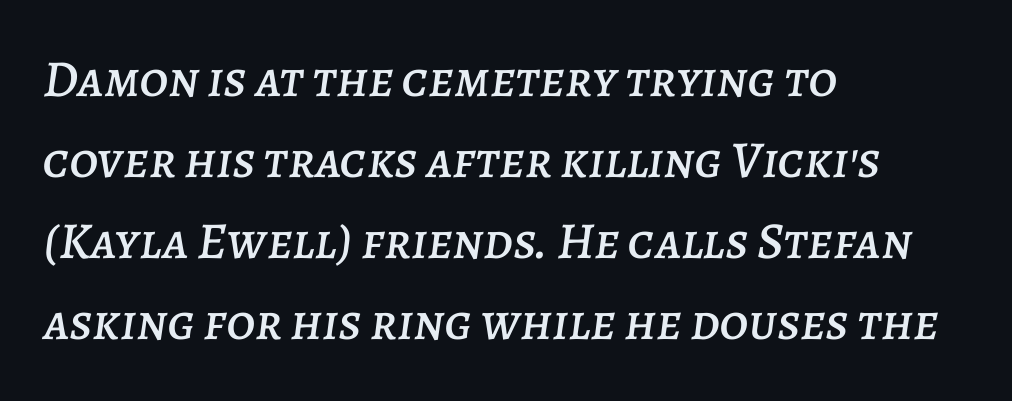
The image shows 52 px text type, italic (leaning right); set left-aligned, normal line spacing (1.56x), normal letter spacing, not underlined; low stroke contrast and a large x-height.
